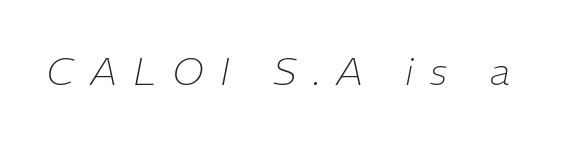
{"italic": "yes", "lean": "right", "slant_degrees": 11, "bold": "no", "weight": "thin", "width": "normal", "stroke_contrast": "low", "x_height": "medium", "monospaced": "no", "underline": "no", "letter_spacing": "wide", "letter_spacing_em": 0.42, "glyph_px": 39}
